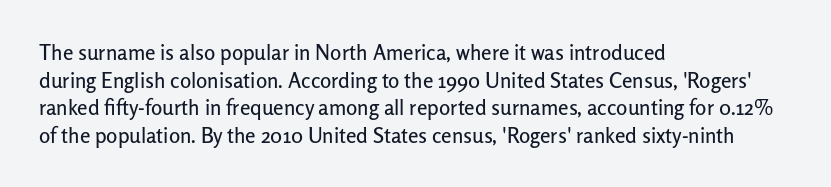
Line starts are locked; line ends wander. Leading matches the norm, producing a regular column. Characters remain perfectly vertical along every line. The area under the type is left untouched. Caption: standard tracking, unaltered.
